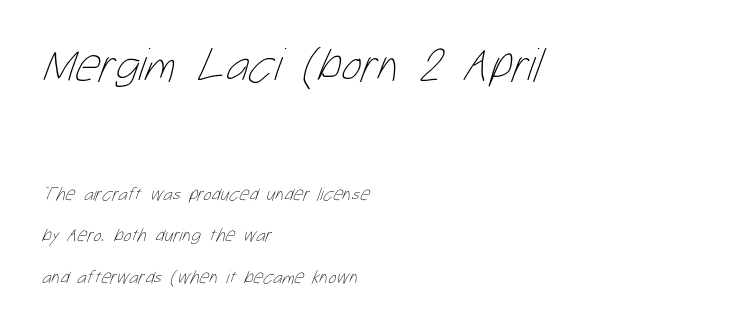
The image shows 48 px thin, condensed type; set left-aligned, loose line spacing (2.18x), normal letter spacing, not underlined; the first (top) block is 2.53x larger; low stroke contrast and a medium x-height.
